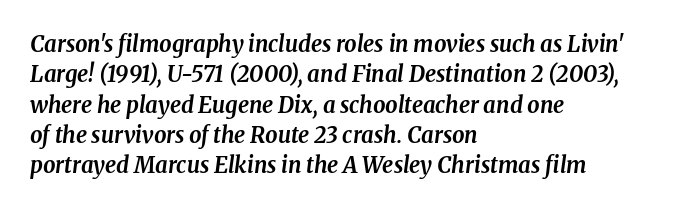
Q: Is the text bold? A: Yes.
Q: Is the text italic (slanted)? A: Yes, it leans right by about 8 degrees.
Q: Is the text underlined? A: No.
Q: How is the paragraph aligned? A: Left-aligned.
Q: Is the spacing between letters normal or unusually wide? A: Normal.
Q: Is the spacing between lines tight, normal or loose? A: Normal.
